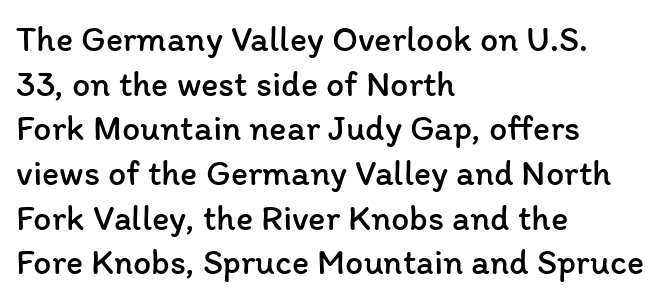
The lines are quadded left. Words appear dense and cohesive because spacing is normal. Ascenders rise straight up at ninety degrees. Descenders are the only things crossing below the line.
